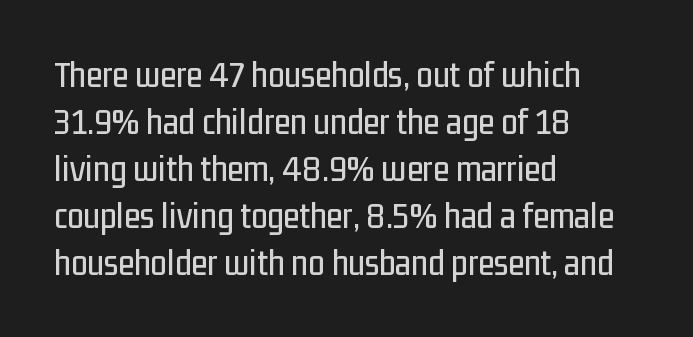
Spacing between characters is what you'd get straight out of the box. Looks like regular typesetting: each glyph gets only the width it needs. The lettering holds an erect, upright posture throughout. Successive baselines arrive at the customary interval. Observe the absence of serifs on each vertical stroke in this sample. These lines are set flush left with a ragged right edge.
